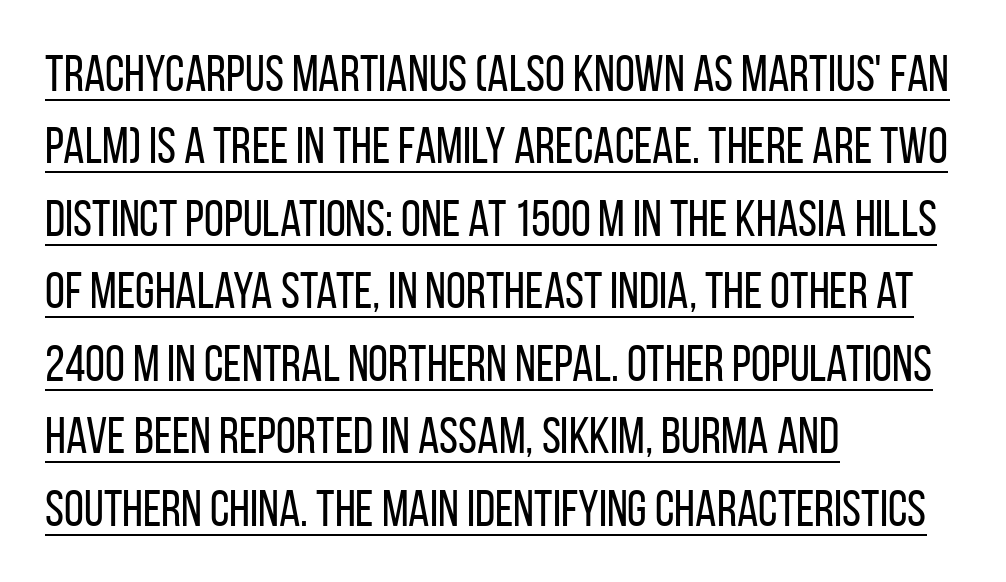
{"serif": "no", "italic": "no", "bold": "no", "weight": "regular", "width": "condensed", "stroke_contrast": "low", "x_height": "large", "monospaced": "no", "underline": "yes", "align": "left", "line_spacing": "normal", "line_spacing_ratio": 1.42, "letter_spacing": "normal", "letter_spacing_em": 0.0, "glyph_px": 51}
